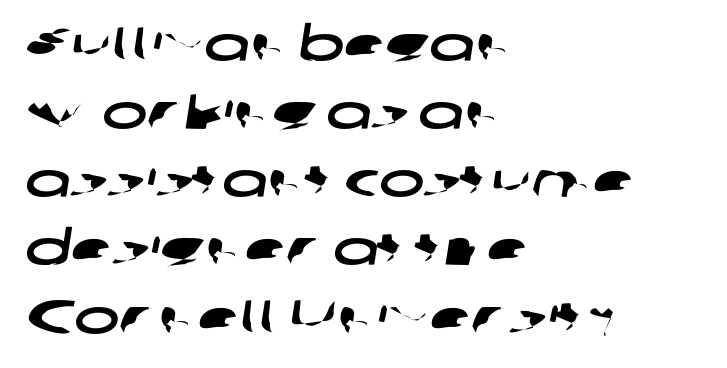
Q: Is the typeface a serif or a sans-serif typeface? A: Sans-serif.
Q: Is the text underlined? A: No.
Q: How is the paragraph aligned? A: Left-aligned.
Q: Is the spacing between letters normal or unusually wide? A: Normal.
Q: Is the spacing between lines tight, normal or loose? A: Normal.
Q: Width (condensed, normal, or wide)? A: Wide.
Q: Stroke contrast? A: Low.
Q: x-height? A: Medium.
Q: Monospaced? A: No.
